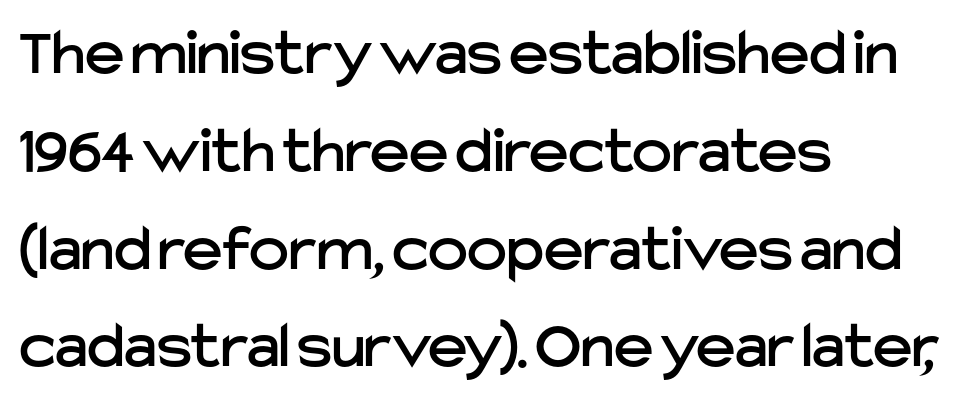
Check under the words: just untouched page. The compositor pushed each line to the left boundary. This sample keeps an unexceptional amount of space between lines. A typesetter would call this proportional, since set widths differ per character. If you drew a line through each stem, it would be perfectly vertical.
